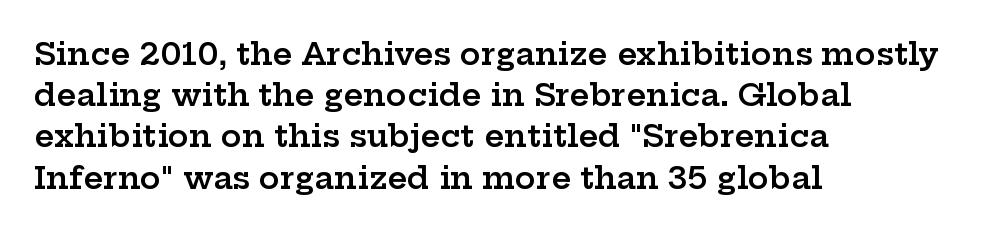
Q: Is the text bold? A: Semi-bold.
Q: Is the text italic (slanted)? A: No, it is upright.
Q: Is the typeface a serif or a sans-serif typeface? A: Serif.
Q: Is the text underlined? A: No.
Q: How is the paragraph aligned? A: Left-aligned.
Q: Is the spacing between letters normal or unusually wide? A: Normal.
Q: Is the spacing between lines tight, normal or loose? A: Normal.
Q: Width (condensed, normal, or wide)? A: Wide.
Q: Stroke contrast? A: Low.
Q: x-height? A: Medium.
Q: Monospaced? A: No.
